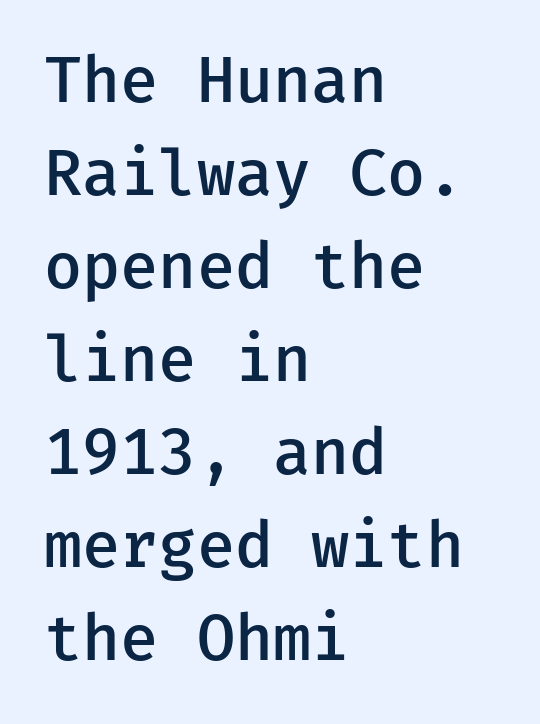
{"serif": "no", "italic": "no", "bold": "semi", "weight": "semibold", "width": "normal", "stroke_contrast": "low", "x_height": "medium", "monospaced": "yes", "underline": "no", "align": "left", "line_spacing": "normal", "line_spacing_ratio": 1.5, "letter_spacing": "normal", "letter_spacing_em": 0.0, "glyph_px": 62}
